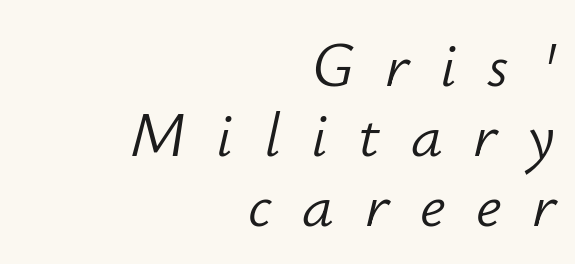
The passage shown has open, widely tracked lettering throughout. The face used here is proportionally spaced, like ordinary book or web type. A bare baseline throughout the passage. Slanted lettering throughout.
